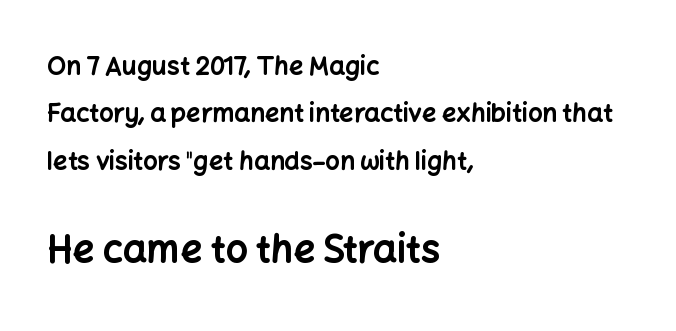
Each new line begins a long way beneath the previous one. Posture: straight, roman, zero tilt. The second block has been scaled up relative to the first. You could call the tracking neutral — neither tight nor loose.
